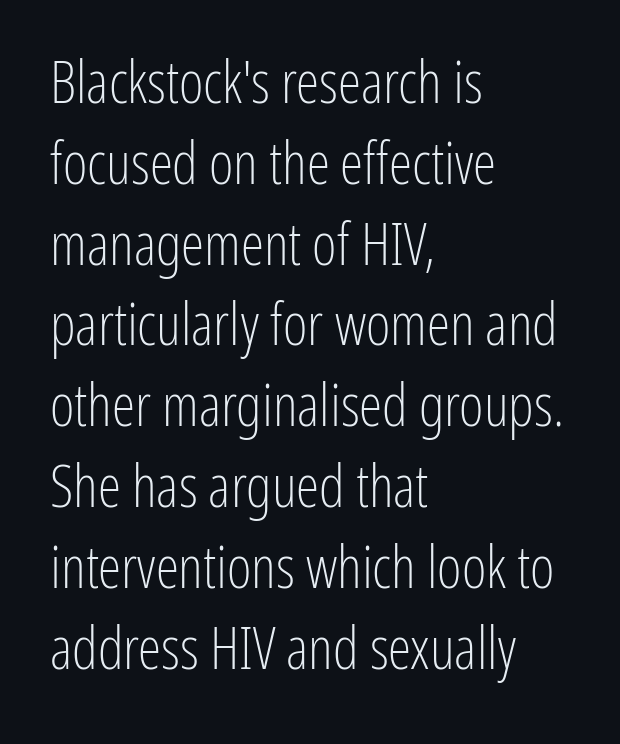
The image shows 59 px light, condensed sans-serif type, upright; set left-aligned, normal line spacing (1.37x), normal letter spacing, not underlined; low stroke contrast and a medium x-height.
